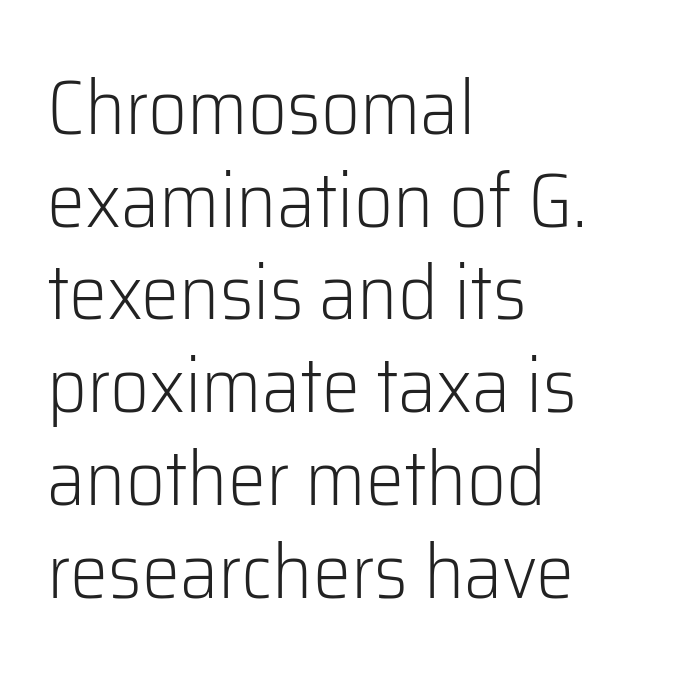
Q: Is the text bold? A: No.
Q: Is the text italic (slanted)? A: No, it is upright.
Q: Is the typeface a serif or a sans-serif typeface? A: Sans-serif.
Q: Is the text underlined? A: No.
Q: How is the paragraph aligned? A: Left-aligned.
Q: Is the spacing between letters normal or unusually wide? A: Normal.
Q: Width (condensed, normal, or wide)? A: Normal.
Q: Stroke contrast? A: Low.
Q: x-height? A: Medium.
Q: Monospaced? A: No.
